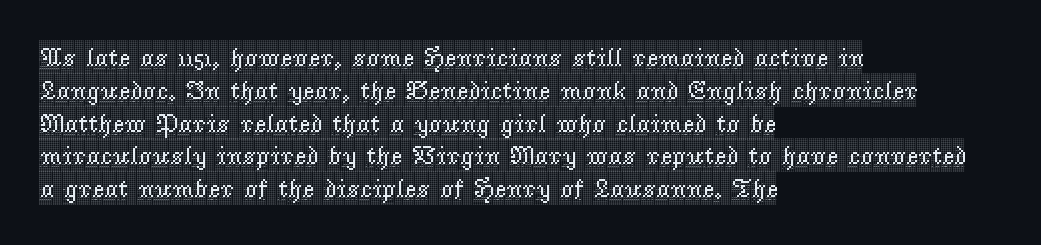
Each new line begins a customary step beneath the previous one. The passage shown is not underscored anywhere. Unlike italic type, these characters show no tilt at all. Casual observation: everything's shoved over to the left.
